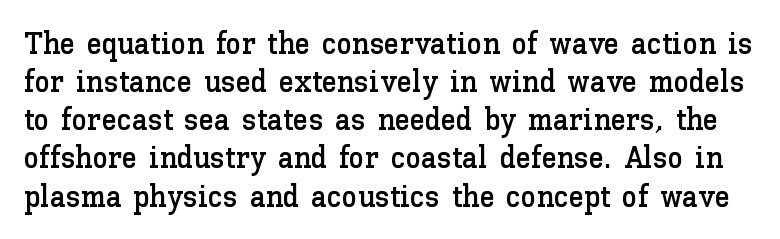
The image shows 31 px text type, upright; set line spacing 1.23x, normal letter spacing, not underlined; low stroke contrast and a medium x-height.
